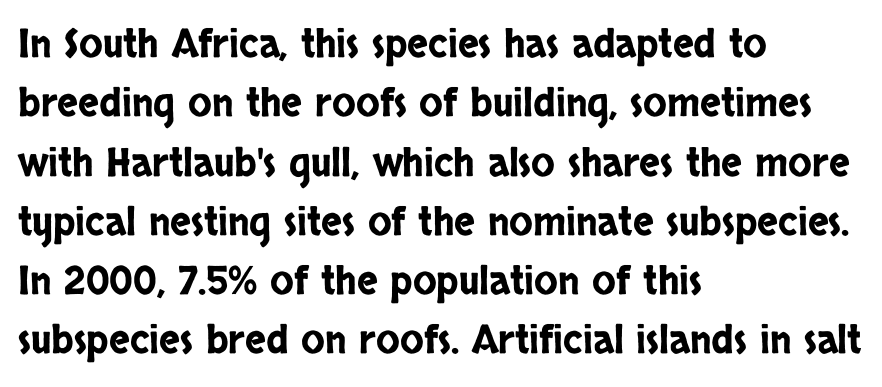
The image shows 39 px condensed sans-serif type, upright; set left-aligned, normal line spacing (1.52x), normal letter spacing, not underlined; low stroke contrast and a large x-height.
